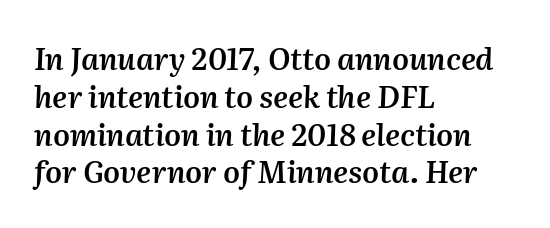
The image shows 30 px semibold type, italic (leaning right); set left-aligned, normal line spacing (1.26x), normal letter spacing, not underlined; medium stroke contrast and a medium x-height.
